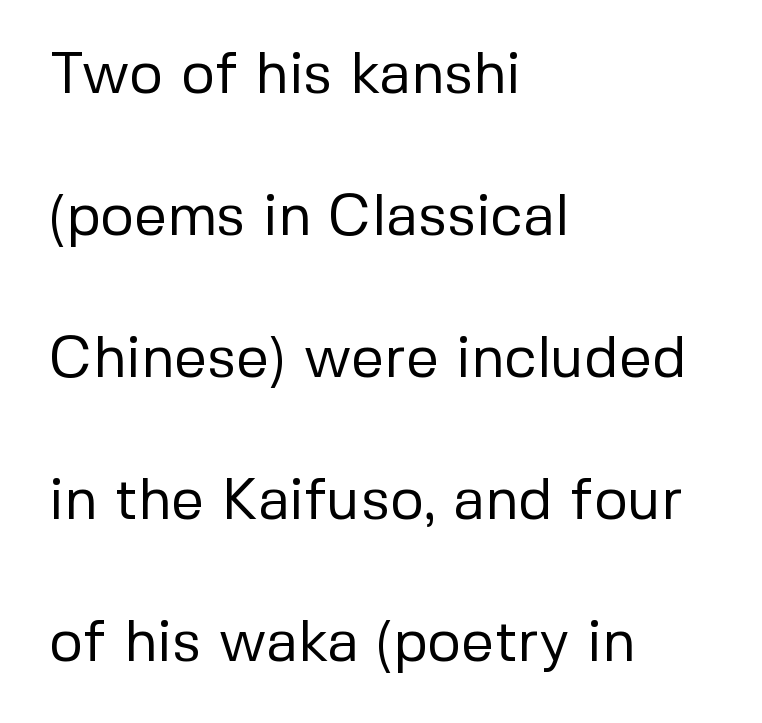
The image shows 58 px regular-weight sans-serif type, upright; set left-aligned, loose line spacing (2.45x), normal letter spacing, not underlined; low stroke contrast and a medium x-height.
